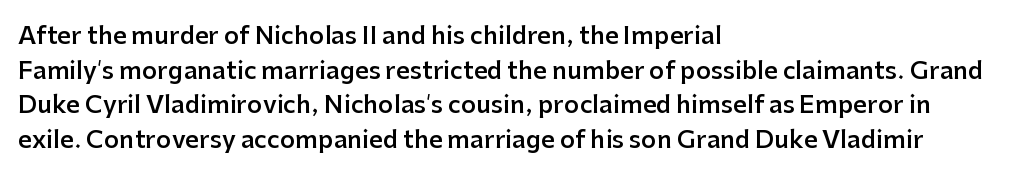
The image shows 24 px text type, upright; set left-aligned, normal line spacing (1.44x), normal letter spacing, not underlined.
